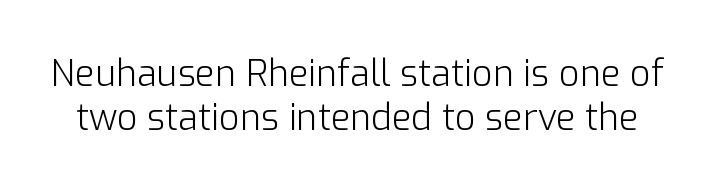
The image shows 36 px light sans-serif type, upright; set line spacing 1.22x, normal letter spacing, not underlined; low stroke contrast and a medium x-height.
